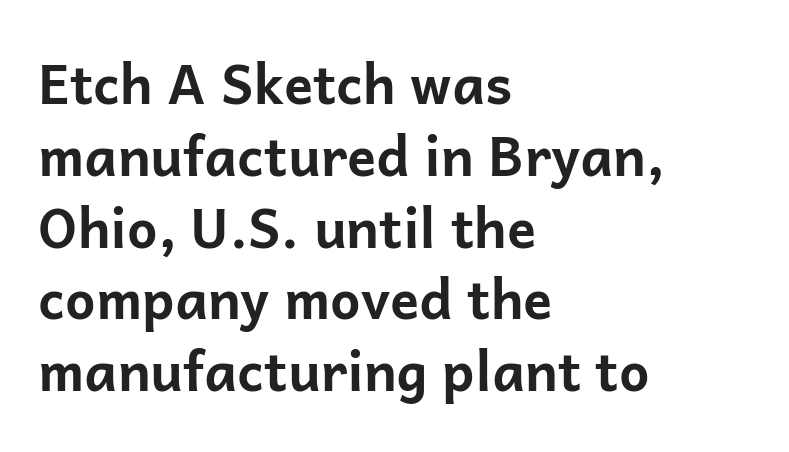
{"serif": "no", "italic": "no", "bold": "yes", "weight": "bold", "width": "normal", "stroke_contrast": "low", "x_height": "medium", "monospaced": "no", "underline": "no", "align": "left", "line_spacing": "normal", "line_spacing_ratio": 1.33, "letter_spacing": "normal", "letter_spacing_em": 0.0, "glyph_px": 54}
